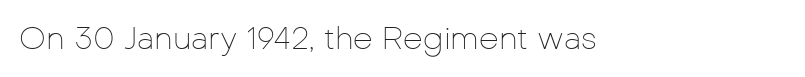
Q: Is the text bold? A: No.
Q: Is the text italic (slanted)? A: No, it is upright.
Q: Is the typeface a serif or a sans-serif typeface? A: Sans-serif.
Q: Is the text underlined? A: No.
Q: Is the spacing between letters normal or unusually wide? A: Normal.
Q: Width (condensed, normal, or wide)? A: Normal.
Q: Stroke contrast? A: Low.
Q: x-height? A: Medium.
Q: Monospaced? A: No.
